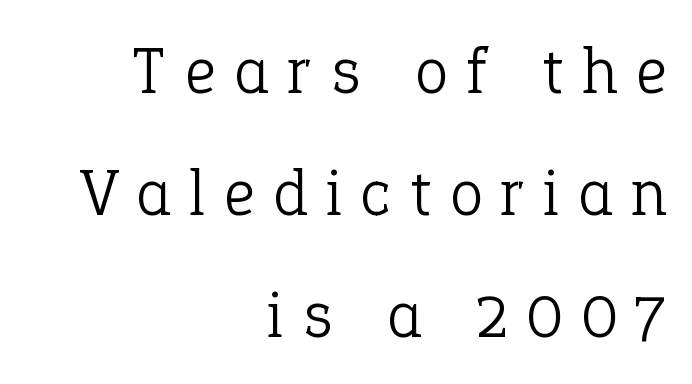
Q: Is the text bold? A: No.
Q: Is the text italic (slanted)? A: No, it is upright.
Q: Is the typeface a serif or a sans-serif typeface? A: Serif.
Q: Is the text underlined? A: No.
Q: How is the paragraph aligned? A: Right-aligned.
Q: Is the spacing between letters normal or unusually wide? A: Unusually wide.
Q: Width (condensed, normal, or wide)? A: Normal.
Q: Stroke contrast? A: Low.
Q: x-height? A: Medium.
Q: Monospaced? A: No.
